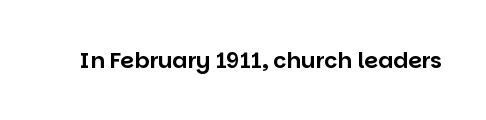
Tall strokes in this sample are plumb rather than angled. Short note: letters normally spaced. Lines of text with bare space underneath.
